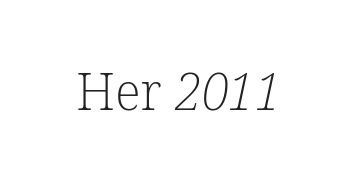
{"serif": "yes", "bold": "no", "weight": "light", "width": "normal", "stroke_contrast": "low", "x_height": "medium", "monospaced": "no", "underline": "no", "letter_spacing": "normal", "letter_spacing_em": 0.0, "glyph_px": 51}
